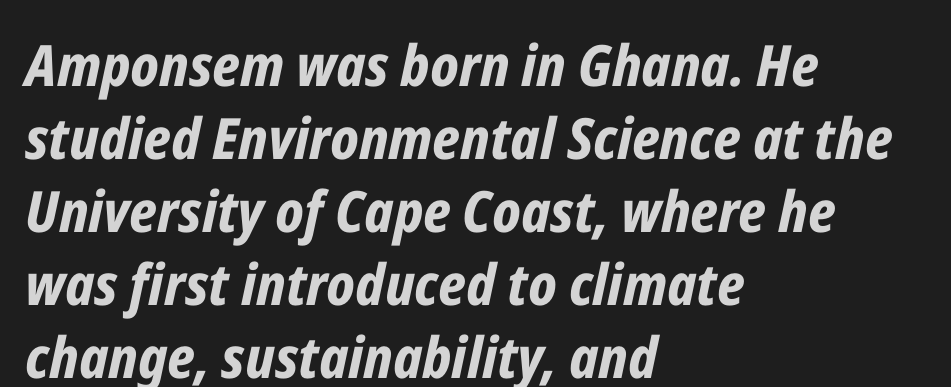
The rendering uses a bold face; every stroke is thick and dark. The horizontal fit of the characters is conventional and even. The rendering uses natural spacing where letterforms have individual widths. A typesetter would call this leading conventional body-copy spacing. Beneath every word, the page is bare. Notice how the passage keeps a crisp vertical edge on the left only.
